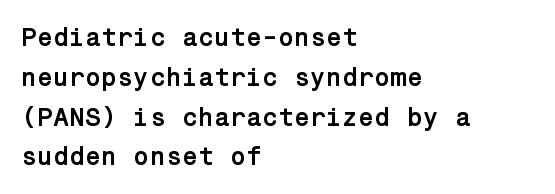
Q: Is the text bold? A: Yes.
Q: Is the text italic (slanted)? A: No, it is upright.
Q: Is the text underlined? A: No.
Q: How is the paragraph aligned? A: Left-aligned.
Q: Is the spacing between letters normal or unusually wide? A: Normal.
Q: Is the spacing between lines tight, normal or loose? A: Normal.
